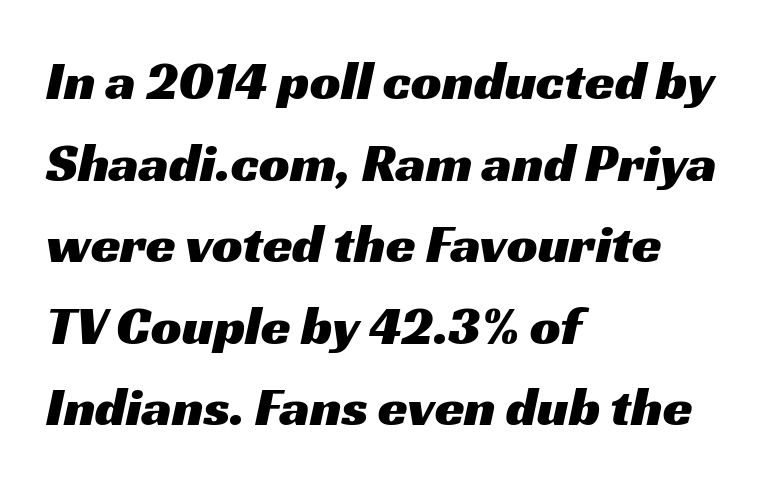
Q: Is the typeface a serif or a sans-serif typeface? A: Sans-serif.
Q: Is the text underlined? A: No.
Q: How is the paragraph aligned? A: Left-aligned.
Q: Is the spacing between letters normal or unusually wide? A: Normal.
Q: Is the spacing between lines tight, normal or loose? A: Normal.
Q: Width (condensed, normal, or wide)? A: Wide.
Q: Stroke contrast? A: Medium.
Q: x-height? A: Medium.
Q: Monospaced? A: No.
